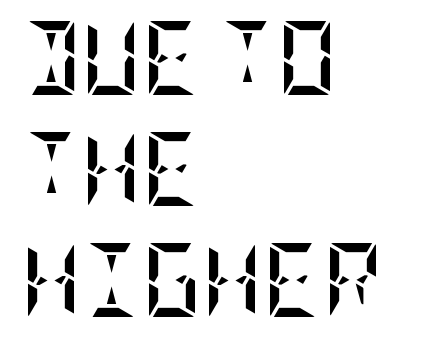
{"italic": "no", "bold": "yes", "weight": "semibold", "width": "condensed", "stroke_contrast": "low", "x_height": "large", "underline": "no", "align": "left", "line_spacing": "normal", "line_spacing_ratio": 1.5, "letter_spacing": "normal", "letter_spacing_em": 0.0, "glyph_px": 74}
